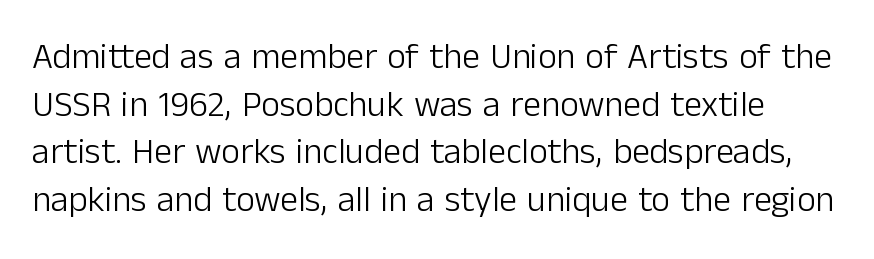
{"serif": "no", "italic": "no", "bold": "no", "weight": "light", "width": "normal", "stroke_contrast": "low", "x_height": "medium", "monospaced": "no", "underline": "no", "line_spacing": "normal", "line_spacing_ratio": 1.32, "letter_spacing": "normal", "letter_spacing_em": 0.0, "glyph_px": 36}
